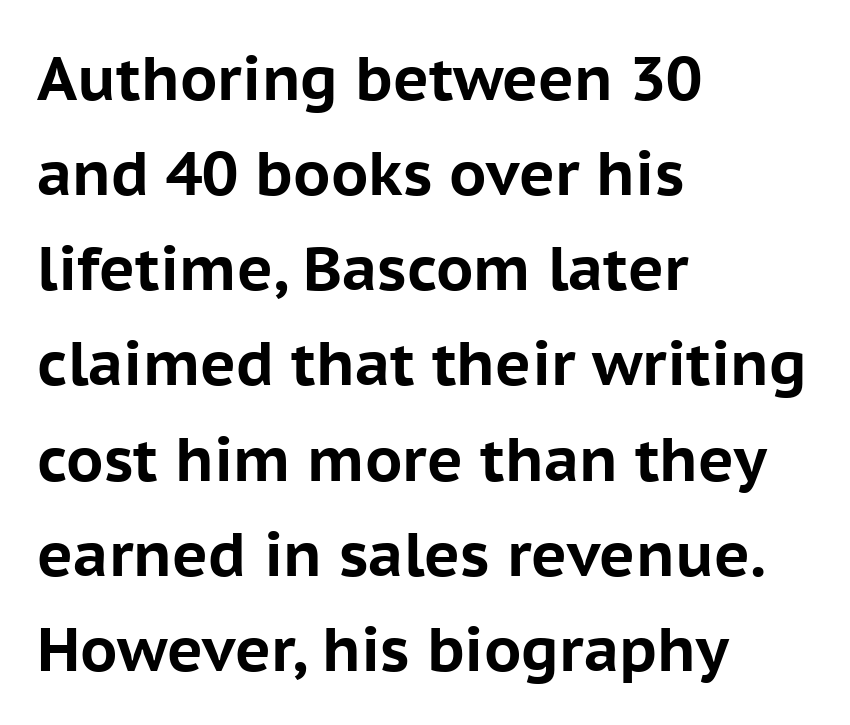
The face used here is proportionally spaced, like ordinary book or web type. How would I describe the line gaps? Plain and ordinary. Short note: letters normally spaced. These lines are composed in type without serifs. Designer's note — italics off, roman on.
